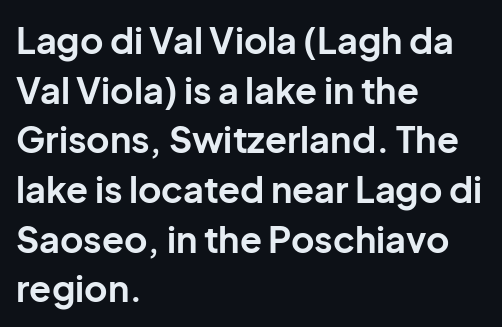
Q: Is the text bold? A: Yes.
Q: Is the text italic (slanted)? A: No, it is upright.
Q: Is the typeface a serif or a sans-serif typeface? A: Sans-serif.
Q: Is the text underlined? A: No.
Q: How is the paragraph aligned? A: Left-aligned.
Q: Is the spacing between letters normal or unusually wide? A: Normal.
Q: Is the spacing between lines tight, normal or loose? A: Normal.
Q: Width (condensed, normal, or wide)? A: Normal.
Q: Stroke contrast? A: Low.
Q: x-height? A: Medium.
Q: Monospaced? A: No.
